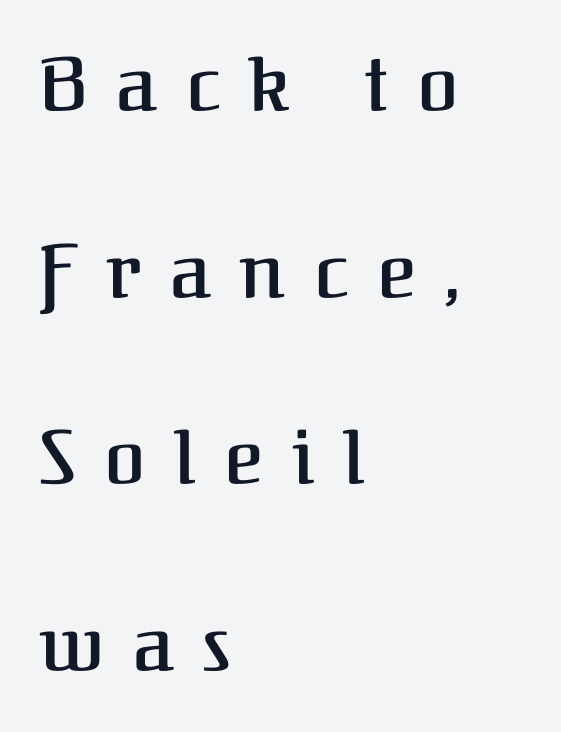
{"serif": "yes", "italic": "no", "bold": "semi", "weight": "semibold", "width": "normal", "stroke_contrast": "medium", "x_height": "medium", "monospaced": "no", "underline": "no", "align": "left", "line_spacing": "loose", "line_spacing_ratio": 2.49, "letter_spacing": "wide", "letter_spacing_em": 0.38, "glyph_px": 75}
